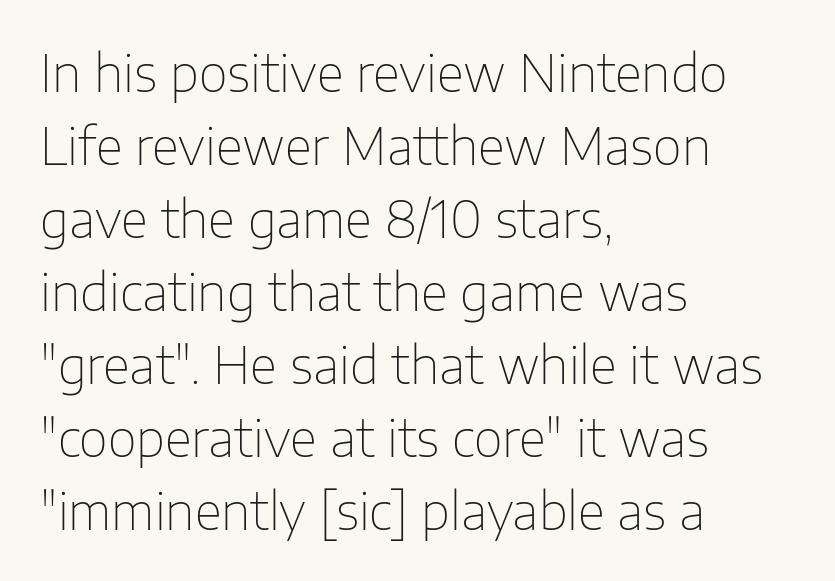
Q: Is the text bold? A: No.
Q: Is the text italic (slanted)? A: No, it is upright.
Q: Is the typeface a serif or a sans-serif typeface? A: Sans-serif.
Q: Is the text underlined? A: No.
Q: How is the paragraph aligned? A: Left-aligned.
Q: Is the spacing between letters normal or unusually wide? A: Normal.
Q: Is the spacing between lines tight, normal or loose? A: Normal.
Q: Width (condensed, normal, or wide)? A: Normal.
Q: Stroke contrast? A: Low.
Q: x-height? A: Medium.
Q: Monospaced? A: No.
